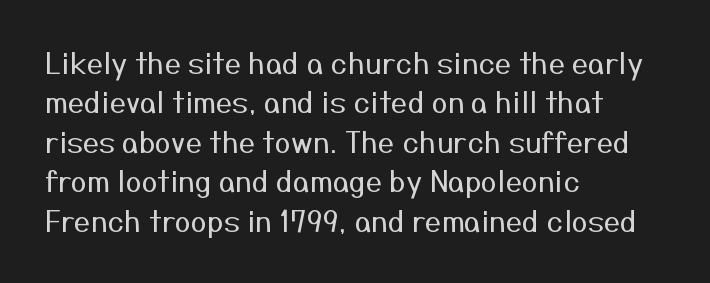
Varying glyph widths throughout — classic text-font behaviour. Check under the words: just untouched page. It's the straight-up-and-down kind of type. One glance says typical: line gaps are just what's usual. I'd call this a sans setting — the letters go barefoot. Leftover space on each line is placed entirely after the last word.
